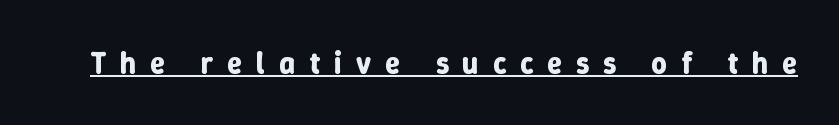
You could not count columns in this text — the font is proportionally spaced. The type is letterspaced generously, with wide tracking. Does a line run under the words? Yes, clearly. Does the lettering tilt? It doesn't — this is upright.
